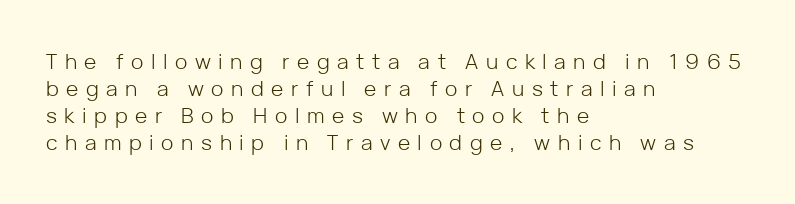
The image shows 21 px text type, upright; set left-aligned, normal line spacing (1.29x), unusually wide letter spacing (+0.36 em), not underlined.
